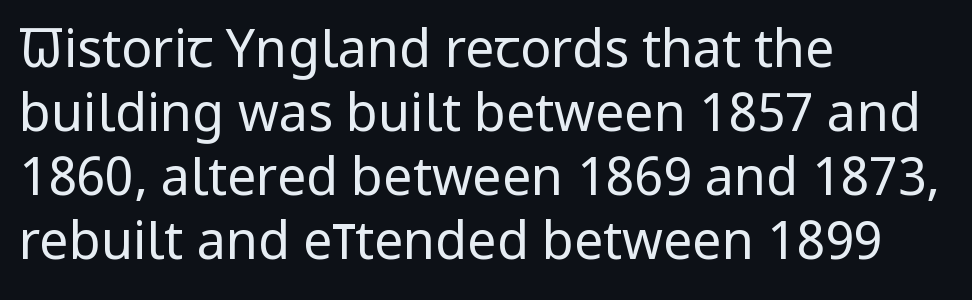
Is this a sans? Yes — the strokes have no serifs. This sample has the flowing, uneven cadence of proportional lettering. A student would call this left alignment; a typographer would say flush left, rag right. The horizontal fit of the characters is conventional and even. No letter is thick-stroked: the sample isn't bold.
